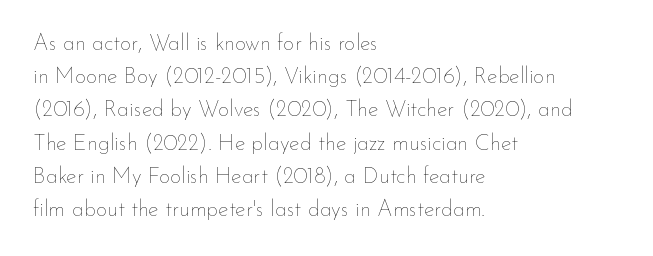
Tall strokes in this sample are plumb rather than angled. Weight: regular or lighter. Tracking value appears to be zero — textbook default spacing. The passage shown stacks its lines at a standard gap. The lines in this sample share a left origin and differ only in where they stop. Anything drawn beneath the words? Only blank space.
